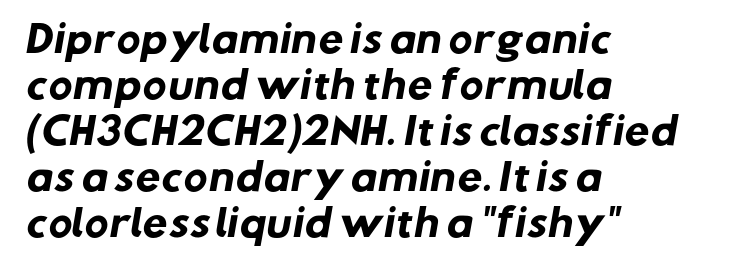
{"serif": "no", "bold": "yes", "weight": "heavy", "width": "normal", "stroke_contrast": "low", "x_height": "medium", "monospaced": "no", "underline": "no", "align": "left", "line_spacing": "normal", "line_spacing_ratio": 1.28, "letter_spacing": "normal", "letter_spacing_em": 0.0, "glyph_px": 36}
